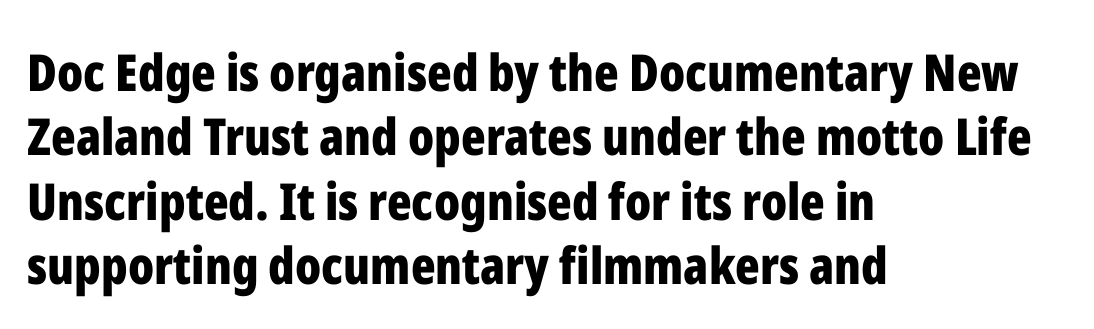
Note: no serifs on the glyphs. Type without underlining. If you drew a ruler down the left edge, every line would touch it. Evenly set lines give the paragraph a standard silhouette.
